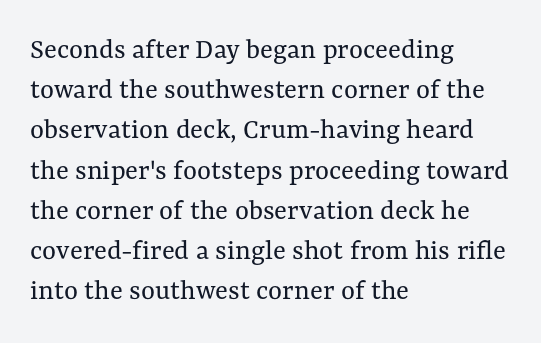
The image shows 30 px regular-weight type, upright; set left-aligned, normal line spacing (1.34x), normal letter spacing, not underlined; medium stroke contrast and a medium x-height.
